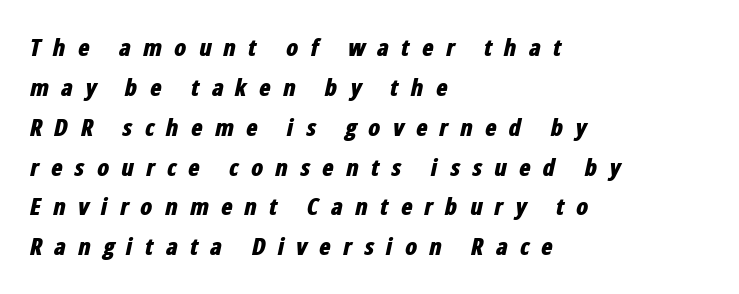
Each glyph is drawn with heavy, bold strokes. Leftover space on each line is placed entirely after the last word. Tracking here is generous; glyphs stand well apart from one another. A clean baseline with only descenders dipping below it. The passage shown leans; its letterforms are oblique.
